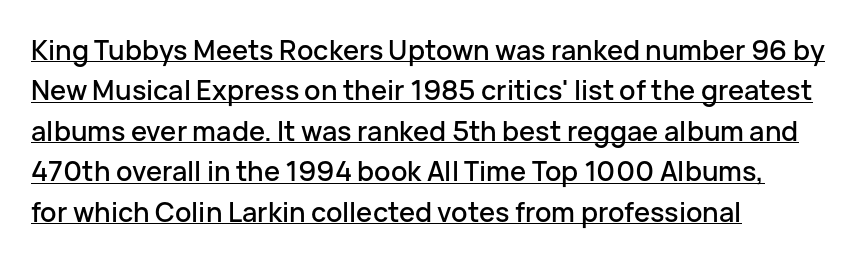
{"italic": "no", "underline": "yes", "align": "left", "line_spacing": "normal", "line_spacing_ratio": 1.5, "letter_spacing": "normal", "letter_spacing_em": 0.0, "glyph_px": 27}
